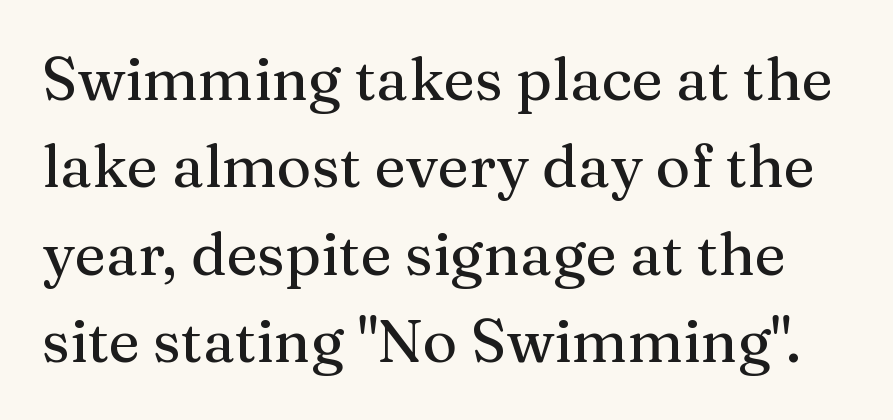
{"serif": "yes", "italic": "no", "width": "normal", "stroke_contrast": "medium", "x_height": "medium", "monospaced": "no", "underline": "no", "line_spacing": "normal", "line_spacing_ratio": 1.48, "letter_spacing": "normal", "letter_spacing_em": 0.0, "glyph_px": 59}
